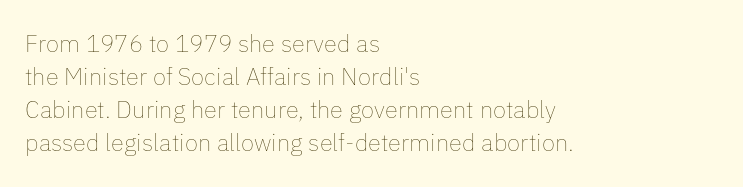
{"italic": "no", "bold": "no", "underline": "no", "align": "left", "line_spacing": "normal", "line_spacing_ratio": 1.38, "letter_spacing": "normal", "letter_spacing_em": 0.0, "glyph_px": 24}
